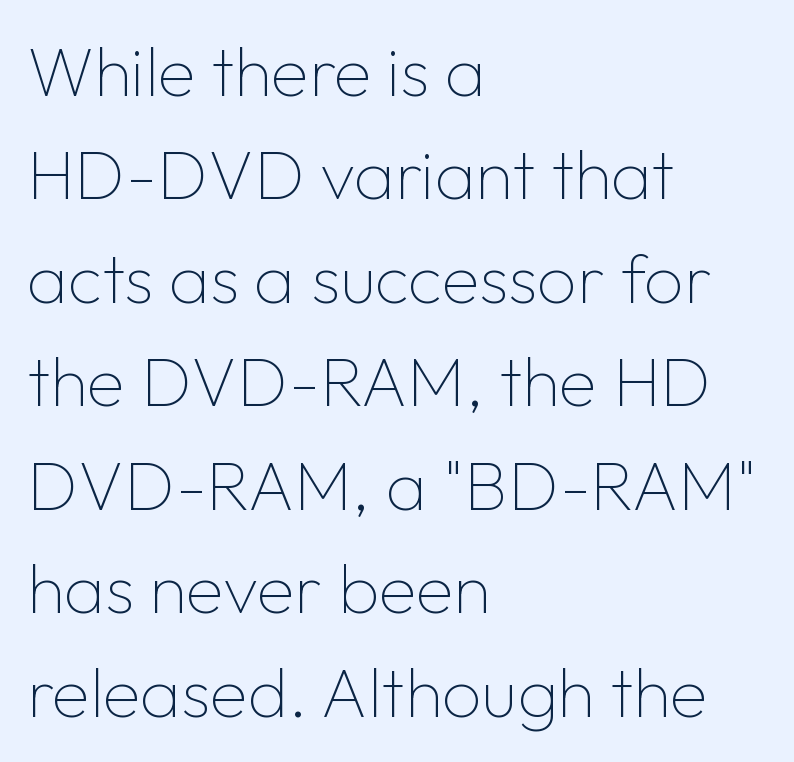
{"serif": "no", "italic": "no", "bold": "no", "weight": "thin", "width": "normal", "stroke_contrast": "low", "x_height": "medium", "monospaced": "no", "underline": "no", "align": "left", "line_spacing": "normal", "line_spacing_ratio": 1.5, "letter_spacing": "normal", "letter_spacing_em": 0.0, "glyph_px": 69}
